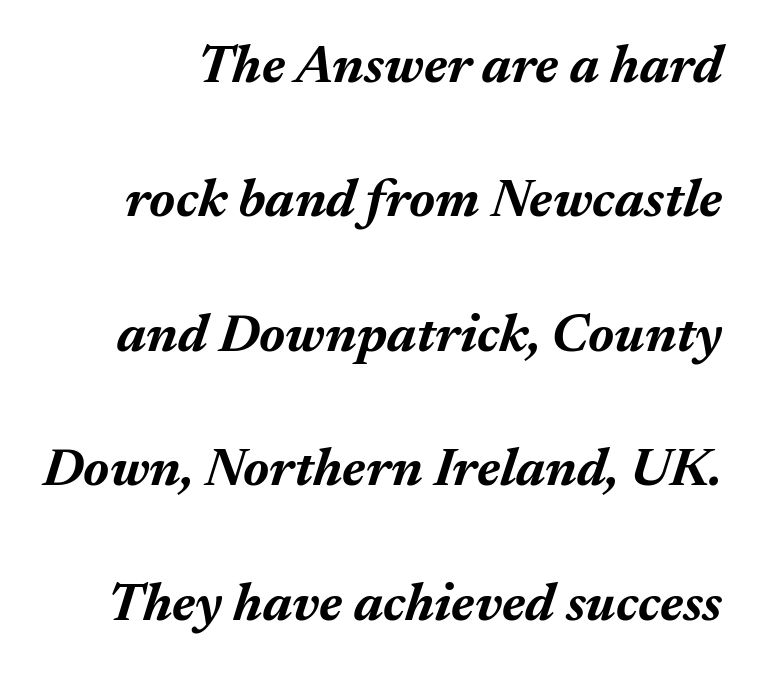
The image shows 54 px bold type, italic (leaning right); set loose line spacing (2.49x), normal letter spacing, not underlined; medium stroke contrast and a medium x-height.
